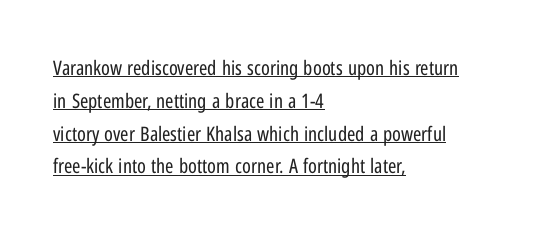
Q: Is the text bold? A: No.
Q: Is the text italic (slanted)? A: No, it is upright.
Q: Is the text underlined? A: Yes.
Q: How is the paragraph aligned? A: Left-aligned.
Q: Is the spacing between letters normal or unusually wide? A: Normal.
Q: Is the spacing between lines tight, normal or loose? A: Normal.
